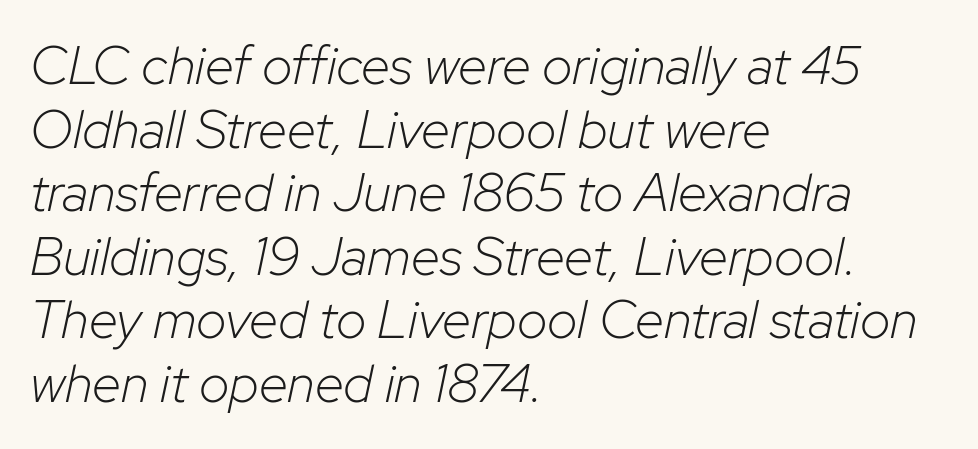
The image shows 53 px light type, italic (leaning right); set left-aligned, line spacing 1.2x, normal letter spacing, not underlined; low stroke contrast and a medium x-height.
